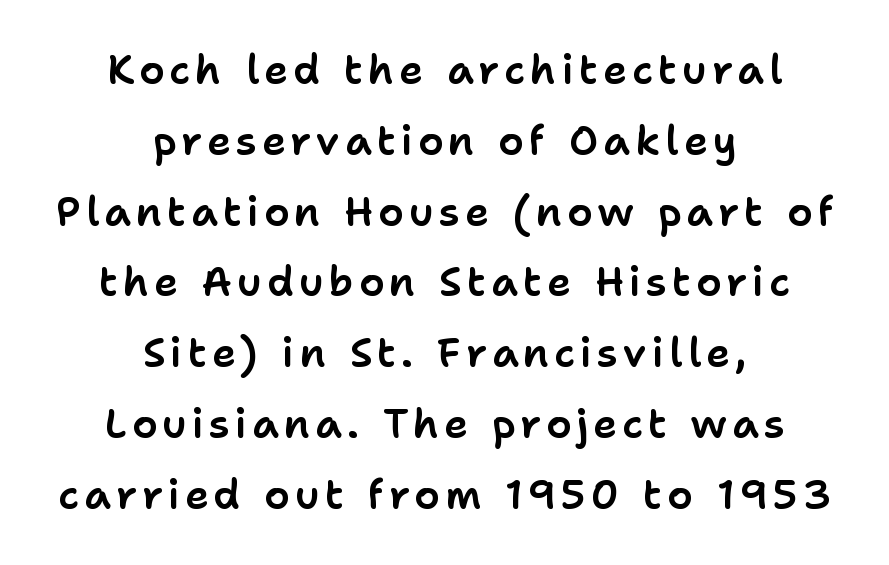
Q: Is the text italic (slanted)? A: No, it is upright.
Q: Is the typeface a serif or a sans-serif typeface? A: Sans-serif.
Q: Is the text underlined? A: No.
Q: How is the paragraph aligned? A: Centered.
Q: Width (condensed, normal, or wide)? A: Normal.
Q: Stroke contrast? A: Low.
Q: x-height? A: Medium.
Q: Monospaced? A: No.
